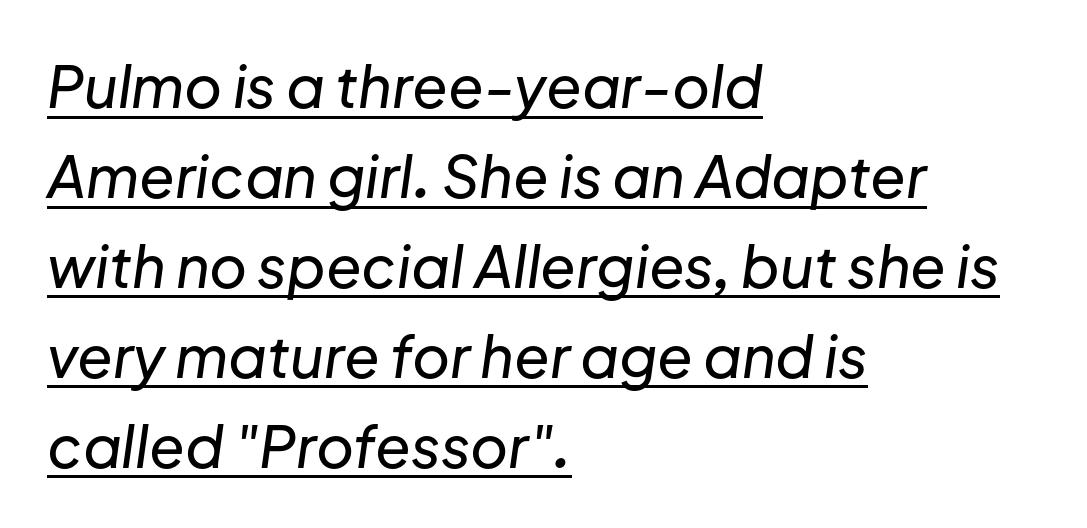
{"italic": "yes", "lean": "right", "slant_degrees": 8, "width": "normal", "stroke_contrast": "low", "x_height": "medium", "monospaced": "no", "underline": "yes", "align": "left", "line_spacing": "normal", "line_spacing_ratio": 1.55, "letter_spacing": "normal", "letter_spacing_em": 0.0, "glyph_px": 58}
